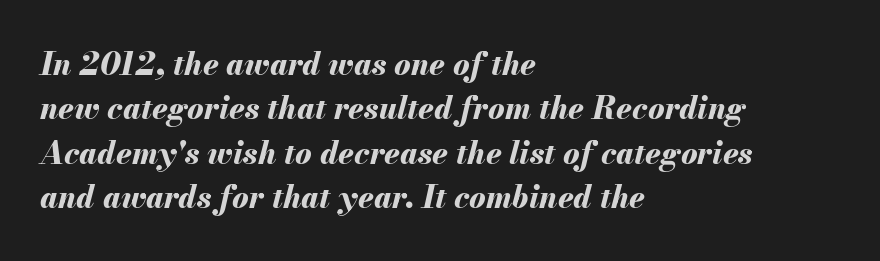
The image shows 31 px bold type, italic (leaning right); set left-aligned, normal line spacing (1.43x), normal letter spacing, not underlined; medium stroke contrast and a small x-height.
